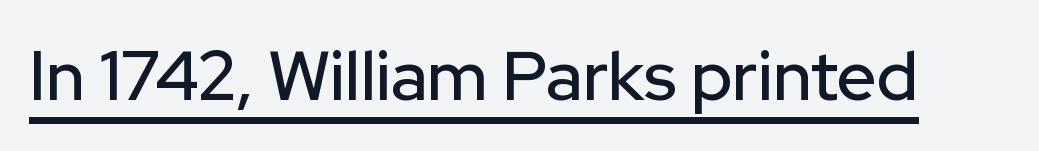
Q: Is the text italic (slanted)? A: No, it is upright.
Q: Is the typeface a serif or a sans-serif typeface? A: Sans-serif.
Q: Is the text underlined? A: Yes.
Q: Is the spacing between letters normal or unusually wide? A: Normal.
Q: Width (condensed, normal, or wide)? A: Normal.
Q: Stroke contrast? A: Low.
Q: x-height? A: Medium.
Q: Monospaced? A: No.
